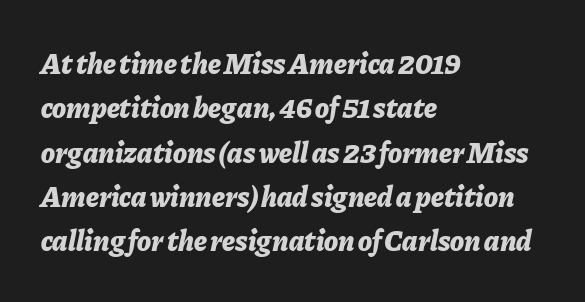
A full-strength bold gives these letters their thick strokes. An italicized treatment has been applied to the whole sample. Each letter keeps its own natural width here, so spacing adapts to shape. The rows are spaced the way most documents space them.
